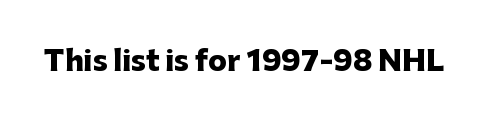
The image shows 28 px heavy sans-serif type, upright; set normal letter spacing, not underlined; low stroke contrast and a medium x-height.
